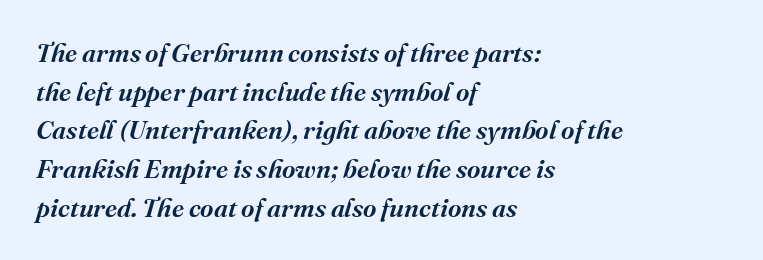
The strip under each line holds only bare page. The lines in this sample share a left origin and differ only in where they stop. Regular leading. The font's italic variant was chosen for this text. This is moderately heavy type, rendered in semibold.
